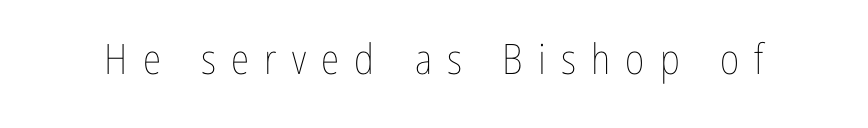
Summary of weight: not heavy and not bold. Spacing verdict: proportional, widths tailored to each character. A bare baseline throughout the passage. There is plenty of visible air inserted between adjacent glyphs. Ordinary non-slanted type is in use.
